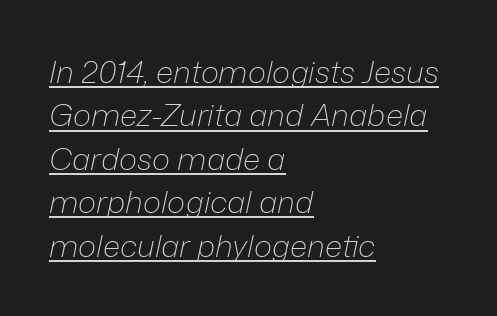
The image shows 31 px light type, italic (leaning right); set left-aligned, normal line spacing (1.4x), normal letter spacing, underlined; low stroke contrast and a medium x-height.
